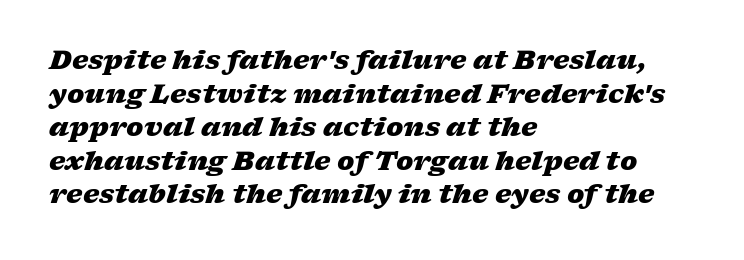
The image shows 26 px bold type, italic (leaning right); set left-aligned, normal line spacing (1.29x), normal letter spacing, not underlined.
